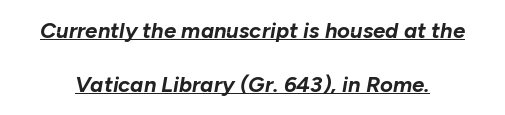
Does the weight exceed regular? Yes, all the way to bold. Caption: standard tracking, unaltered. The specimen reads as italic at a glance. Is there much room between lines? Yes — plenty of vertical air separates them. The typesetter has applied underlining to the passage shown.
